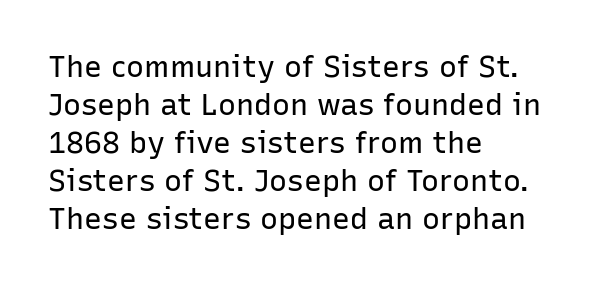
Q: Is the text bold? A: No.
Q: Is the text italic (slanted)? A: No, it is upright.
Q: Is the typeface a serif or a sans-serif typeface? A: Sans-serif.
Q: Is the text underlined? A: No.
Q: How is the paragraph aligned? A: Left-aligned.
Q: Is the spacing between letters normal or unusually wide? A: Normal.
Q: Is the spacing between lines tight, normal or loose? A: Normal.
Q: Width (condensed, normal, or wide)? A: Normal.
Q: Stroke contrast? A: Low.
Q: x-height? A: Medium.
Q: Monospaced? A: No.
